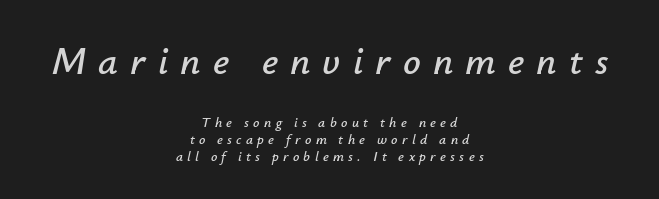
Q: Is the text italic (slanted)? A: Yes, it leans right by about 12 degrees.
Q: Is the text underlined? A: No.
Q: How is the paragraph aligned? A: Centered.
Q: Is the spacing between letters normal or unusually wide? A: Unusually wide.
Q: Which block of text is set in a larger size, the first (top) or the second (bottom)? A: The first (top) one.
Q: Width (condensed, normal, or wide)? A: Normal.
Q: Stroke contrast? A: Low.
Q: x-height? A: Small.
Q: Monospaced? A: No.
